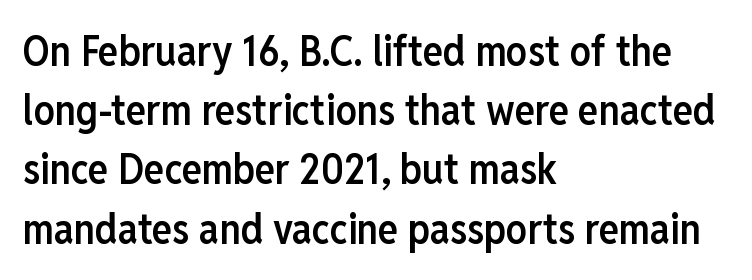
The image shows 42 px semibold, condensed sans-serif type, upright; set left-aligned, normal line spacing (1.41x), normal letter spacing, not underlined; low stroke contrast and a medium x-height.
